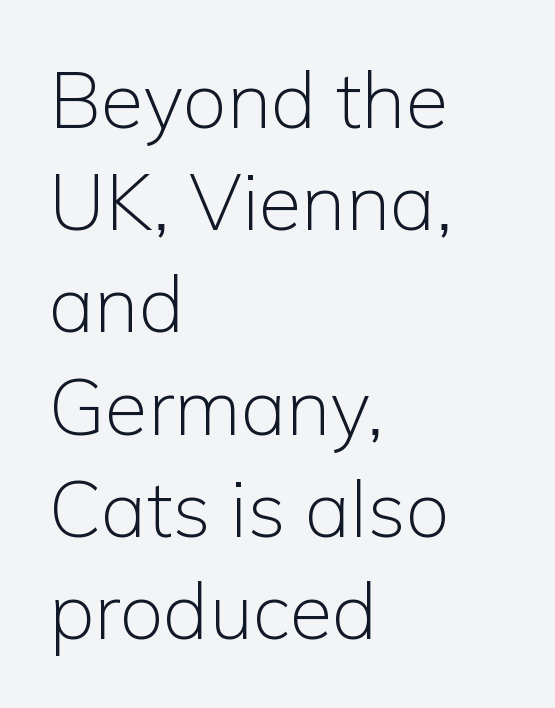
The image shows 78 px light sans-serif type, upright; set left-aligned, normal line spacing (1.31x), normal letter spacing, not underlined; low stroke contrast and a medium x-height.
